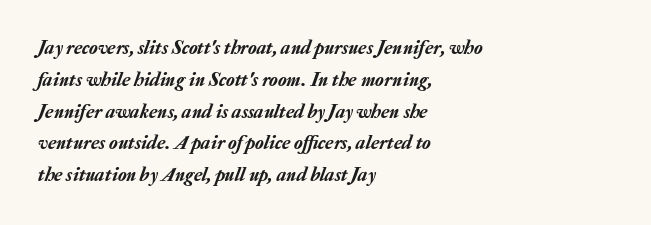
The rendering uses a moderate line-height, typical for paragraphs. Nothing unusual about the tracking: characters are spaced as the font intends. Just letters on the line, the space beneath them empty. In CSS terms this would be text-align: left. The whole block is typeset with a tilt.
